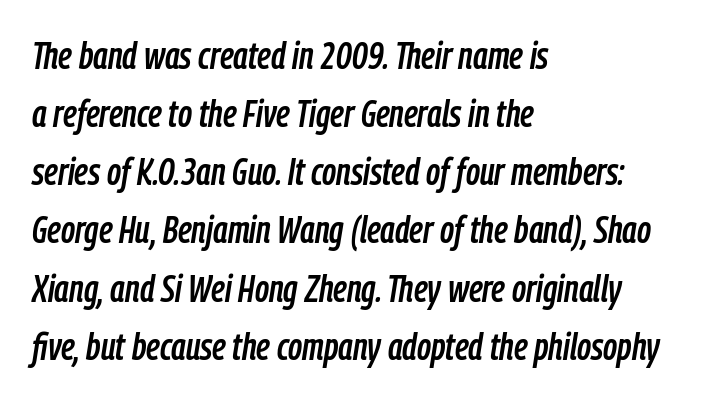
{"italic": "yes", "lean": "right", "slant_degrees": 9, "width": "condensed", "stroke_contrast": "low", "x_height": "medium", "monospaced": "no", "underline": "no", "align": "left", "line_spacing": "normal", "line_spacing_ratio": 1.53, "letter_spacing": "normal", "letter_spacing_em": 0.0, "glyph_px": 38}
